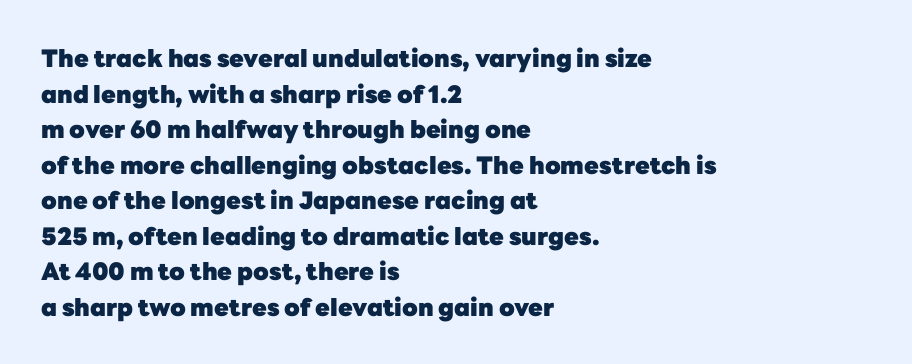
The image shows 24 px bold type, upright; set left-aligned, normal line spacing (1.48x), normal letter spacing, not underlined.
